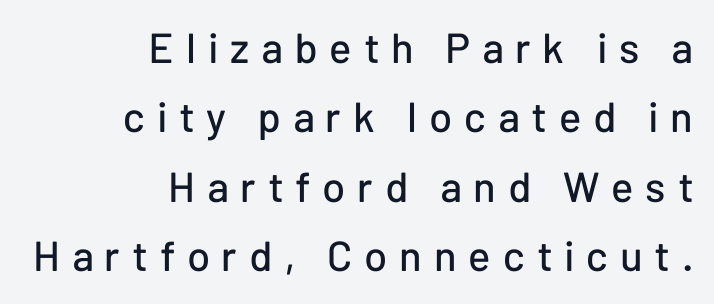
Q: Is the text italic (slanted)? A: No, it is upright.
Q: Is the typeface a serif or a sans-serif typeface? A: Sans-serif.
Q: Is the text underlined? A: No.
Q: How is the paragraph aligned? A: Right-aligned.
Q: Is the spacing between letters normal or unusually wide? A: Unusually wide.
Q: Is the spacing between lines tight, normal or loose? A: Normal.
Q: Width (condensed, normal, or wide)? A: Normal.
Q: Stroke contrast? A: Low.
Q: x-height? A: Medium.
Q: Monospaced? A: No.
